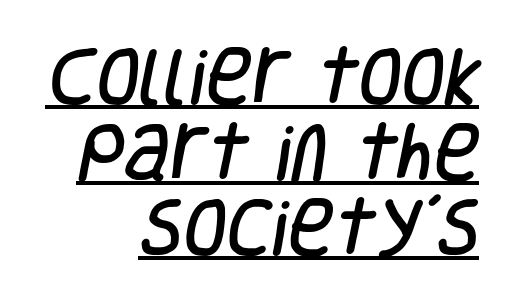
{"serif": "no", "width": "condensed", "stroke_contrast": "low", "x_height": "large", "monospaced": "no", "underline": "yes", "align": "right", "line_spacing_ratio": 1.2, "letter_spacing": "normal", "letter_spacing_em": 0.0, "glyph_px": 63}
